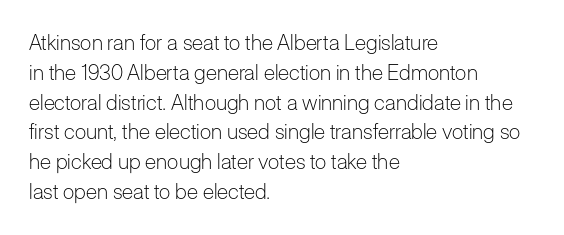
{"italic": "no", "bold": "no", "underline": "no", "align": "left", "line_spacing": "normal", "line_spacing_ratio": 1.42, "letter_spacing": "normal", "letter_spacing_em": 0.0, "glyph_px": 21}
